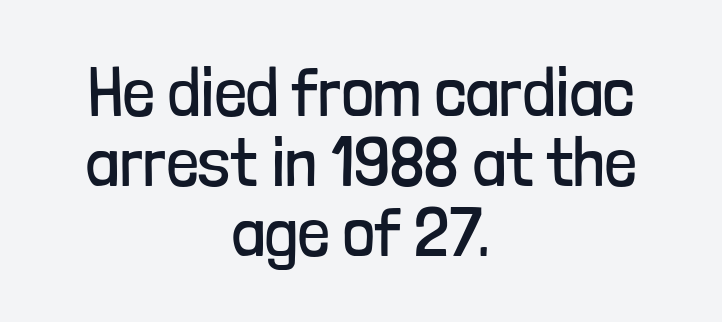
The image shows 70 px regular-weight, condensed sans-serif type, upright; set centered, tight line spacing (1.0x), normal letter spacing, not underlined; low stroke contrast and a medium x-height.
